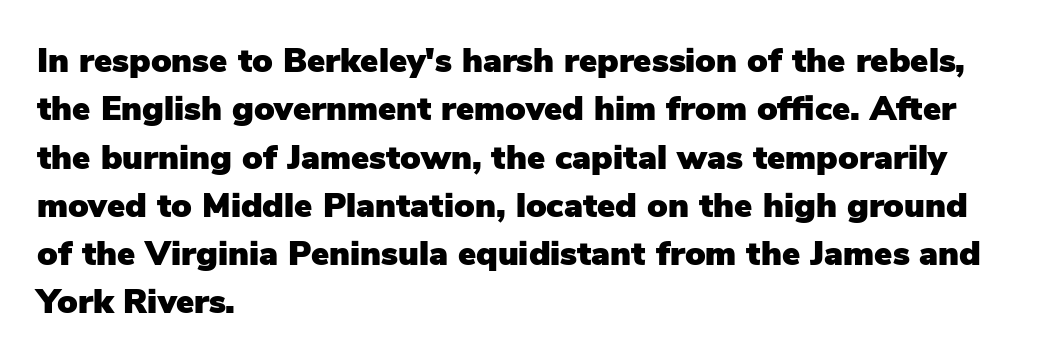
Q: Is the text italic (slanted)? A: No, it is upright.
Q: Is the typeface a serif or a sans-serif typeface? A: Sans-serif.
Q: Is the text underlined? A: No.
Q: How is the paragraph aligned? A: Left-aligned.
Q: Is the spacing between letters normal or unusually wide? A: Normal.
Q: Is the spacing between lines tight, normal or loose? A: Normal.
Q: Width (condensed, normal, or wide)? A: Normal.
Q: Stroke contrast? A: Low.
Q: x-height? A: Medium.
Q: Monospaced? A: No.
